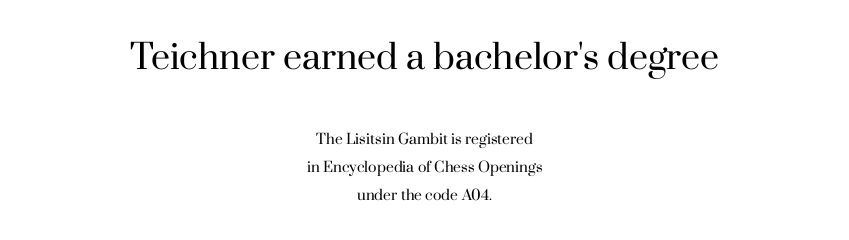
Q: Is the text bold? A: No.
Q: Is the text italic (slanted)? A: No, it is upright.
Q: Is the typeface a serif or a sans-serif typeface? A: Serif.
Q: Is the text underlined? A: No.
Q: How is the paragraph aligned? A: Centered.
Q: Is the spacing between letters normal or unusually wide? A: Normal.
Q: Is the spacing between lines tight, normal or loose? A: Loose.
Q: Which block of text is set in a larger size, the first (top) or the second (bottom)? A: The first (top) one.
Q: Width (condensed, normal, or wide)? A: Normal.
Q: Stroke contrast? A: High.
Q: x-height? A: Small.
Q: Monospaced? A: No.
